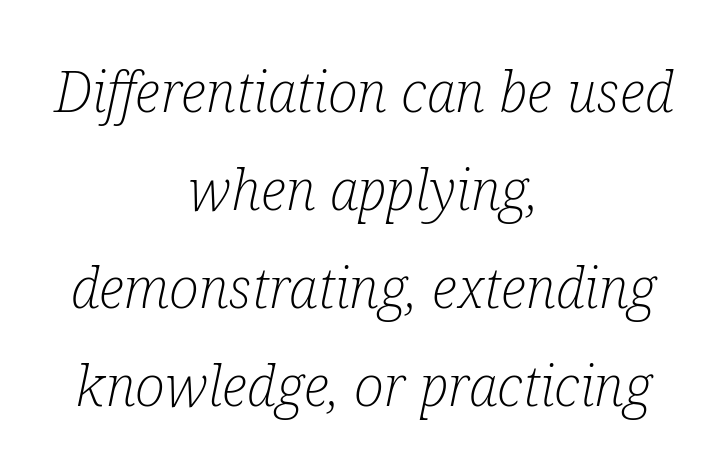
Q: Is the text bold? A: No.
Q: Is the text italic (slanted)? A: Yes, it leans right by about 12 degrees.
Q: Is the typeface a serif or a sans-serif typeface? A: Serif.
Q: Is the text underlined? A: No.
Q: How is the paragraph aligned? A: Centered.
Q: Is the spacing between letters normal or unusually wide? A: Normal.
Q: Width (condensed, normal, or wide)? A: Condensed.
Q: Stroke contrast? A: Low.
Q: x-height? A: Medium.
Q: Monospaced? A: No.
